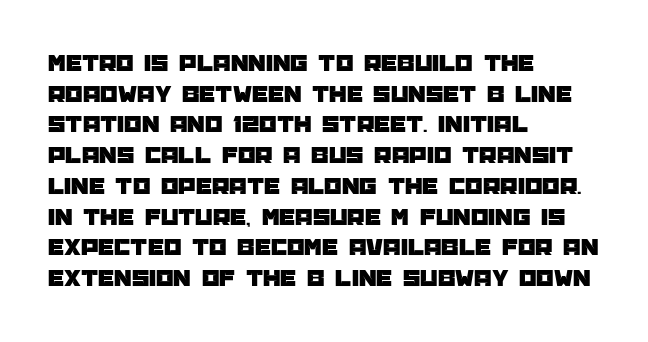
Q: Is the text italic (slanted)? A: No, it is upright.
Q: Is the text underlined? A: No.
Q: How is the paragraph aligned? A: Left-aligned.
Q: Is the spacing between letters normal or unusually wide? A: Normal.
